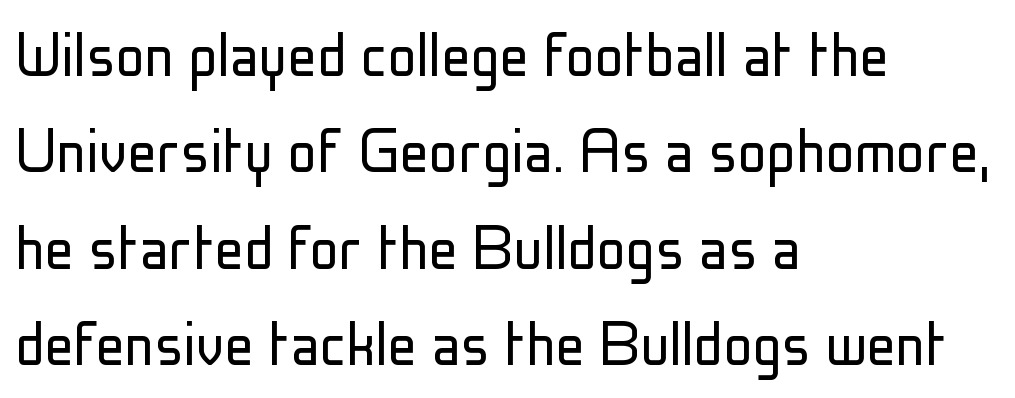
The image shows 73 px light, condensed sans-serif type, upright; set left-aligned, normal line spacing (1.32x), normal letter spacing, not underlined; low stroke contrast and a medium x-height.
